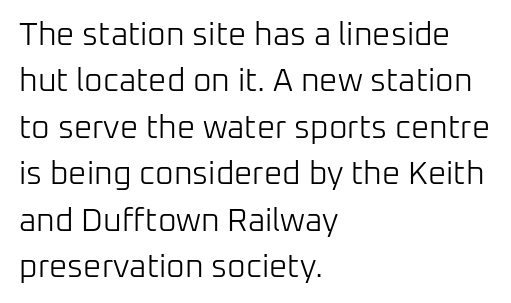
Vertical spacing — default. Each word holds together tightly as a unit, with standard inter-letter gaps. These lines are rendered in a variable-pitch font. Which margin do the lines hug? The left one — the right edge is uneven. Ink coverage per letter is moderate at most.
